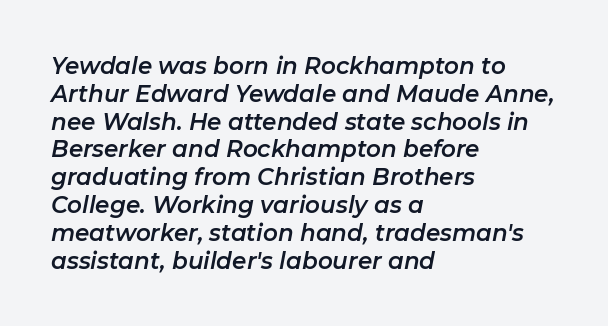
Nothing unusual about the tracking: characters are spaced as the font intends. Caption: multi-line text, flush left, ragged right. Plain, unruled lines of type. The font's italic variant was chosen for this text.
